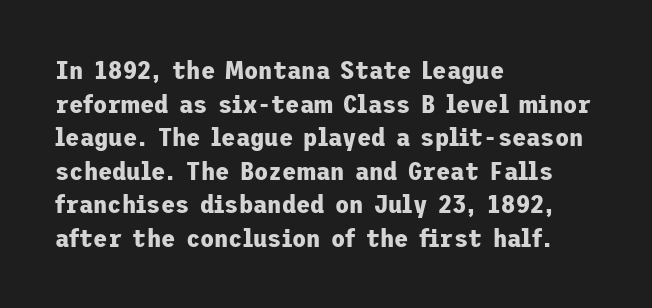
Regarding leading, the lines here are spaced in the standard way. Nothing unusual about the tracking: characters are spaced as the font intends. Clear beneath every line of the passage. The compositor pushed each line to the left boundary. Ascenders rise straight up at ninety degrees. The font is running at its bold setting.
